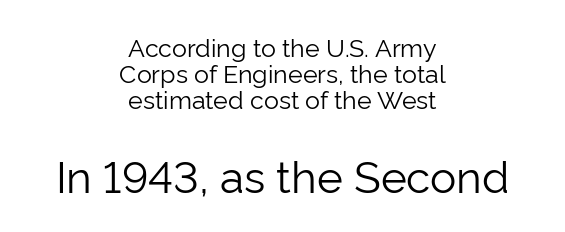
Q: Is the text bold? A: No.
Q: Is the text italic (slanted)? A: No, it is upright.
Q: Is the typeface a serif or a sans-serif typeface? A: Sans-serif.
Q: Is the text underlined? A: No.
Q: How is the paragraph aligned? A: Centered.
Q: Is the spacing between letters normal or unusually wide? A: Normal.
Q: Is the spacing between lines tight, normal or loose? A: Tight.
Q: Which block of text is set in a larger size, the first (top) or the second (bottom)? A: The second (bottom) one.
Q: Width (condensed, normal, or wide)? A: Normal.
Q: Stroke contrast? A: Low.
Q: x-height? A: Medium.
Q: Monospaced? A: No.
